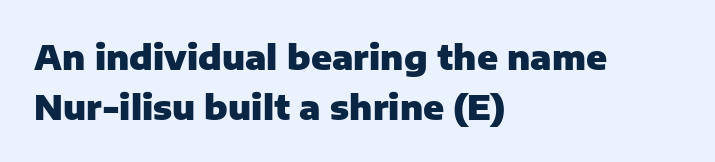
{"serif": "no", "italic": "no", "bold": "yes", "weight": "heavy", "width": "normal", "stroke_contrast": "low", "x_height": "medium", "monospaced": "no", "underline": "no", "align": "left", "line_spacing": "normal", "line_spacing_ratio": 1.47, "letter_spacing": "normal", "letter_spacing_em": 0.0, "glyph_px": 34}
